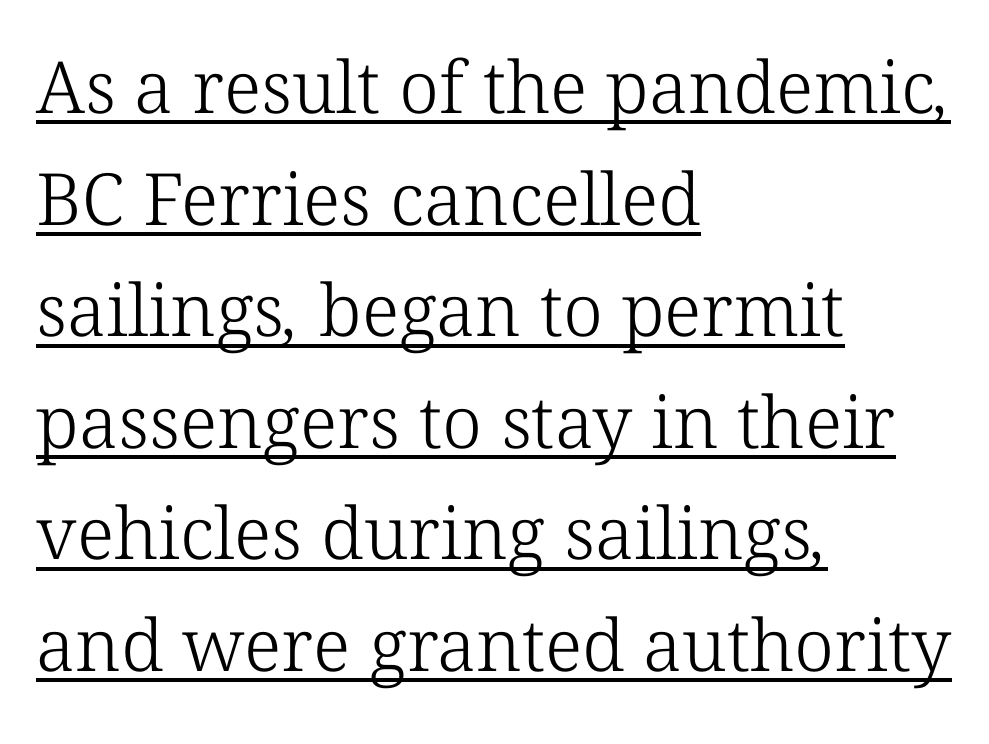
{"serif": "yes", "bold": "no", "weight": "light", "width": "normal", "stroke_contrast": "low", "x_height": "medium", "monospaced": "no", "underline": "yes", "align": "left", "line_spacing": "normal", "line_spacing_ratio": 1.55, "letter_spacing": "normal", "letter_spacing_em": 0.0, "glyph_px": 72}
